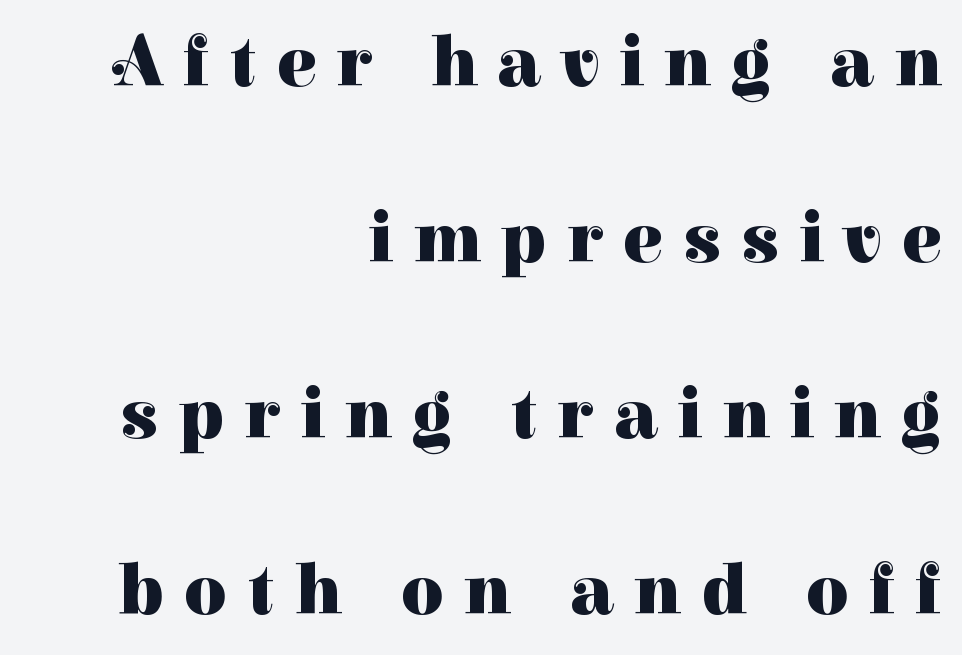
The image shows 73 px heavy serif type, upright; set right-aligned, loose line spacing (2.41x), unusually wide letter spacing (+0.28 em), not underlined; high stroke contrast and a medium x-height.
